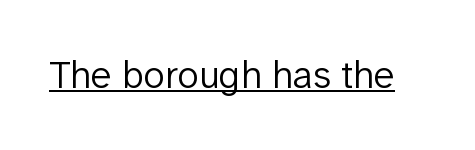
{"serif": "no", "italic": "no", "bold": "no", "weight": "light", "width": "normal", "stroke_contrast": "low", "x_height": "medium", "monospaced": "no", "underline": "yes", "letter_spacing": "normal", "letter_spacing_em": 0.0, "glyph_px": 39}
